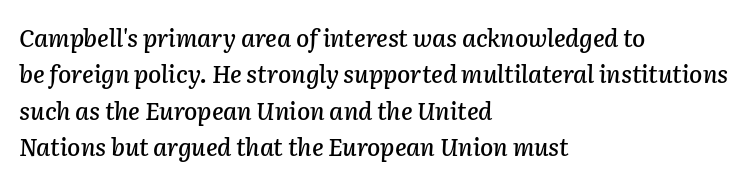
Beneath every word, the page is bare. The line texture is even and compact thanks to regular tracking. Layout note: lines flush left. Leading matches the norm, producing a regular column. The glyphs look as if they've been sheared to an angle.
